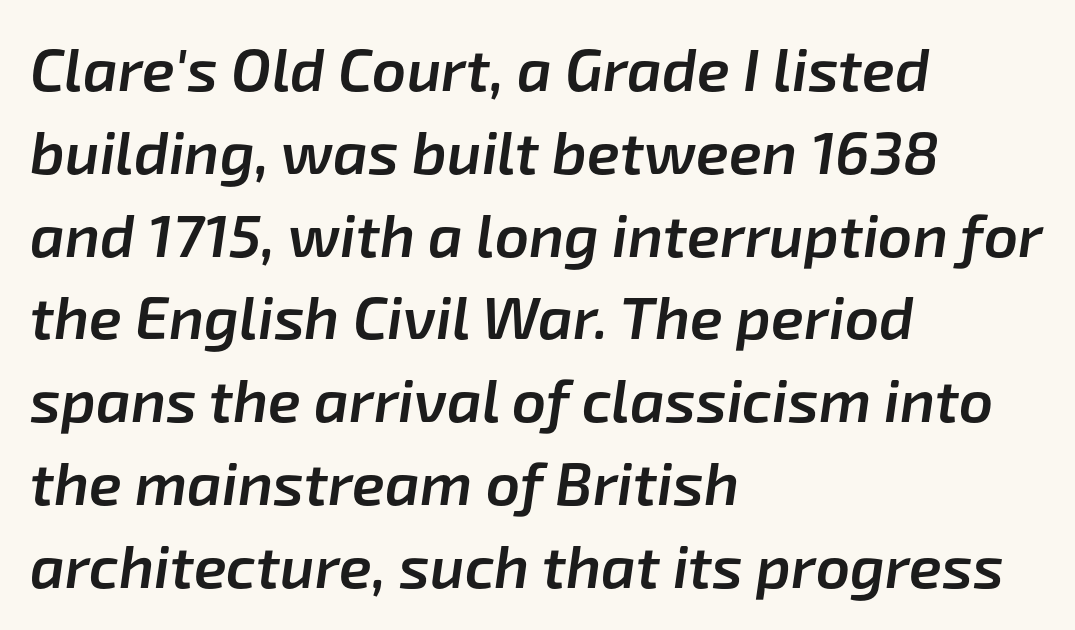
You could not count columns in this text — the font is proportionally spaced. Characters are canted at an angle relative to the baseline's perpendicular. The rows are spaced the way most documents space them. If you drew a ruler down the left edge, every line would touch it. The passage shown is not underscored anywhere.
